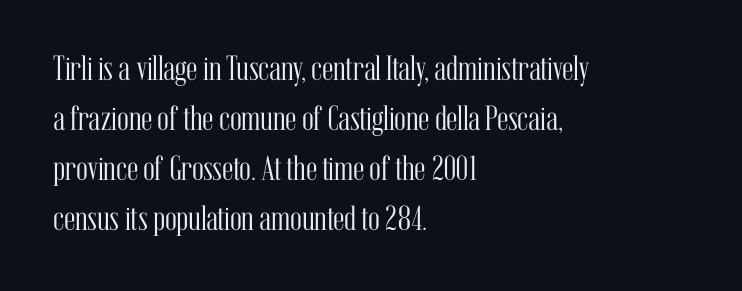
{"serif": "yes", "italic": "no", "bold": "no", "weight": "light", "width": "condensed", "stroke_contrast": "medium", "x_height": "medium", "monospaced": "no", "underline": "no", "align": "left", "line_spacing": "normal", "line_spacing_ratio": 1.43, "letter_spacing": "normal", "letter_spacing_em": 0.0, "glyph_px": 35}
